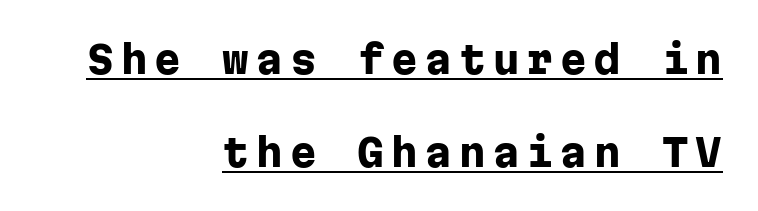
The image shows 38 px heavy sans-serif type, upright, monospaced; set right-aligned, loose line spacing (2.44x), underlined; low stroke contrast and a medium x-height.
